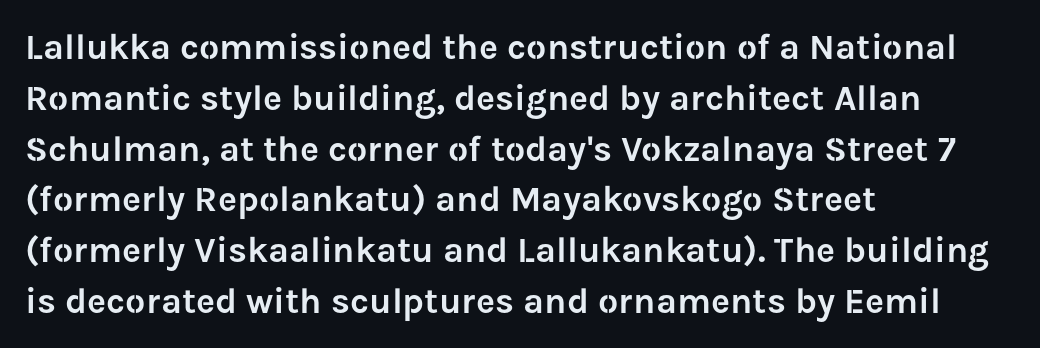
Q: Is the text italic (slanted)? A: No, it is upright.
Q: Is the typeface a serif or a sans-serif typeface? A: Sans-serif.
Q: Is the text underlined? A: No.
Q: How is the paragraph aligned? A: Left-aligned.
Q: Is the spacing between letters normal or unusually wide? A: Normal.
Q: Is the spacing between lines tight, normal or loose? A: Normal.
Q: Width (condensed, normal, or wide)? A: Normal.
Q: Stroke contrast? A: Low.
Q: x-height? A: Medium.
Q: Monospaced? A: No.
